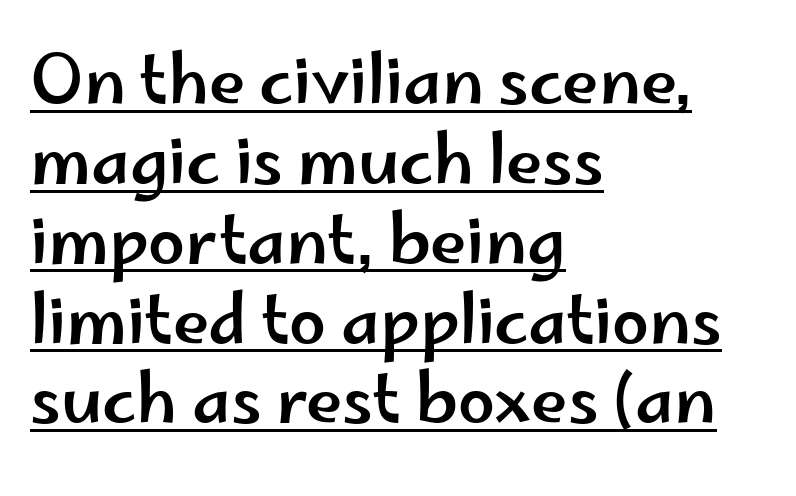
The image shows 66 px wide sans-serif type, upright; set left-aligned, line spacing 1.21x, normal letter spacing, underlined; low stroke contrast and a small x-height.
